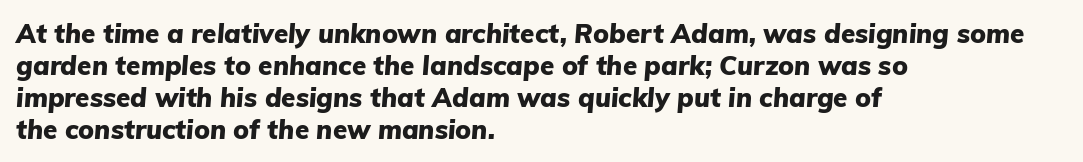
The letters sit at their default tracking, neither squeezed nor spread. The face used here has a pronounced slope to its letters. This rendering features lettering with no underline. In CSS terms this would be text-align: left.
